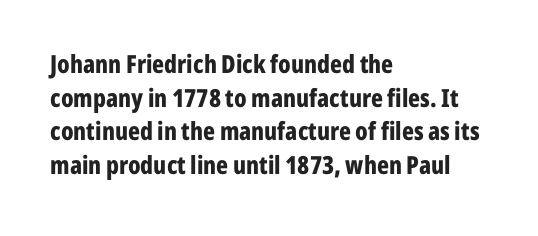
The image shows 25 px bold type, upright; set left-aligned, normal line spacing (1.35x), normal letter spacing, not underlined.
